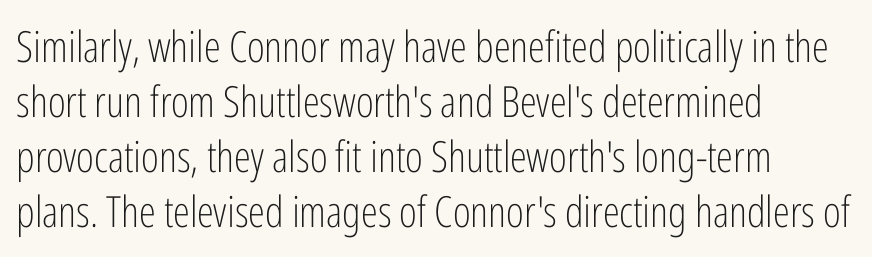
How are the letters spaced? Ordinarily, with no added tracking. Is there much room between lines? A standard amount, neither cramped nor airy. Glance below the letters and you will spot only blank space. The letters stand straight up with perfectly vertical stems.
